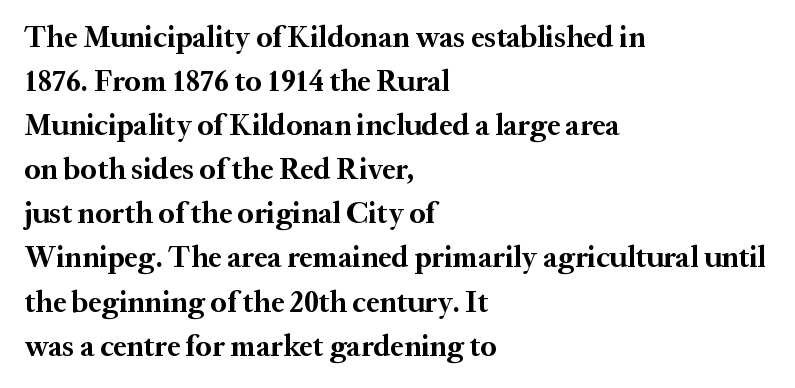
Q: Is the text bold? A: Yes.
Q: Is the text italic (slanted)? A: No, it is upright.
Q: Is the typeface a serif or a sans-serif typeface? A: Serif.
Q: Is the text underlined? A: No.
Q: How is the paragraph aligned? A: Left-aligned.
Q: Is the spacing between letters normal or unusually wide? A: Normal.
Q: Is the spacing between lines tight, normal or loose? A: Normal.
Q: Width (condensed, normal, or wide)? A: Normal.
Q: Stroke contrast? A: Medium.
Q: x-height? A: Medium.
Q: Monospaced? A: No.
